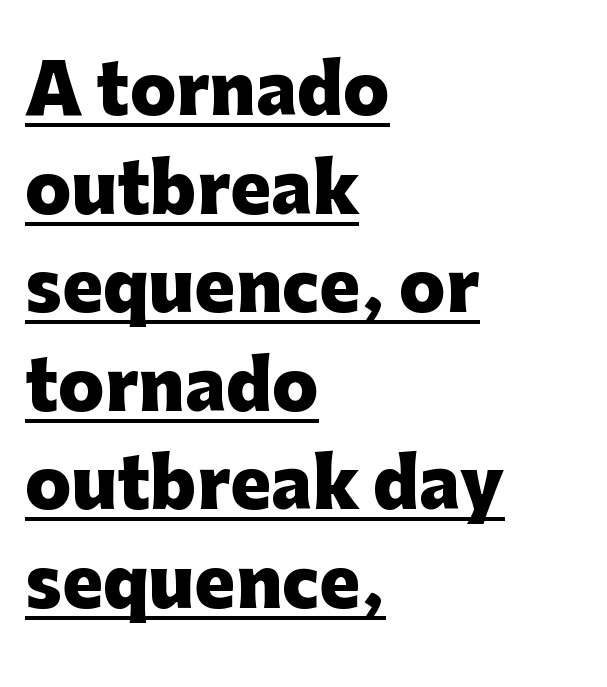
Q: Is the text bold? A: Yes.
Q: Is the text italic (slanted)? A: No, it is upright.
Q: Is the typeface a serif or a sans-serif typeface? A: Sans-serif.
Q: Is the text underlined? A: Yes.
Q: How is the paragraph aligned? A: Left-aligned.
Q: Is the spacing between letters normal or unusually wide? A: Normal.
Q: Is the spacing between lines tight, normal or loose? A: Normal.
Q: Width (condensed, normal, or wide)? A: Normal.
Q: Stroke contrast? A: Low.
Q: x-height? A: Medium.
Q: Monospaced? A: No.
